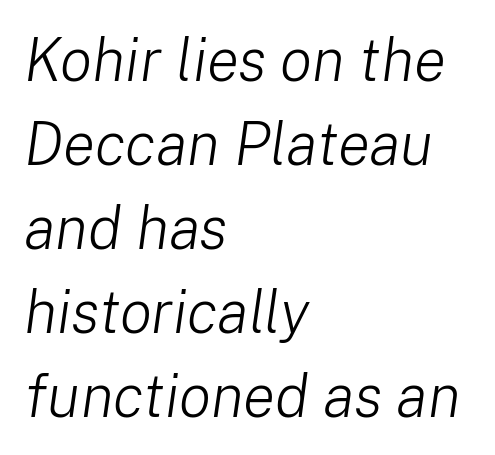
Each word holds together tightly as a unit, with standard inter-letter gaps. The face looks like a standard text weight, possibly lighter. In terms of posture, this sample is oblique. Layout note: lines flush left.
